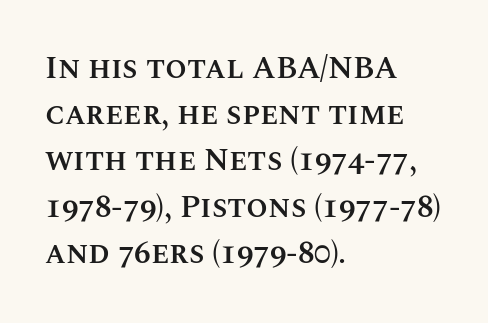
Q: Is the text bold? A: Semi-bold.
Q: Is the text italic (slanted)? A: No, it is upright.
Q: Is the text underlined? A: No.
Q: How is the paragraph aligned? A: Left-aligned.
Q: Is the spacing between letters normal or unusually wide? A: Normal.
Q: Is the spacing between lines tight, normal or loose? A: Normal.
Q: Width (condensed, normal, or wide)? A: Normal.
Q: Stroke contrast? A: Medium.
Q: x-height? A: Large.
Q: Monospaced? A: No.
